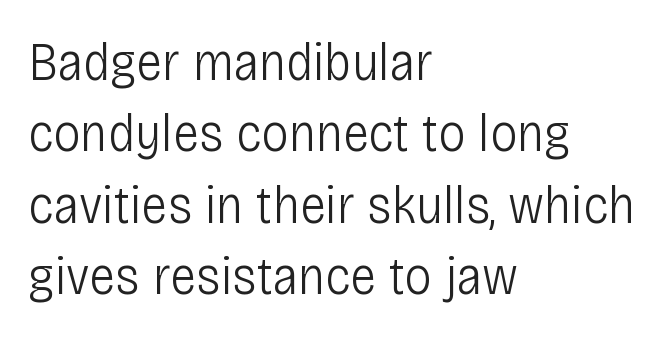
Q: Is the text bold? A: No.
Q: Is the text italic (slanted)? A: No, it is upright.
Q: Is the typeface a serif or a sans-serif typeface? A: Sans-serif.
Q: Is the text underlined? A: No.
Q: How is the paragraph aligned? A: Left-aligned.
Q: Is the spacing between letters normal or unusually wide? A: Normal.
Q: Is the spacing between lines tight, normal or loose? A: Normal.
Q: Width (condensed, normal, or wide)? A: Condensed.
Q: Stroke contrast? A: Low.
Q: x-height? A: Large.
Q: Monospaced? A: No.
